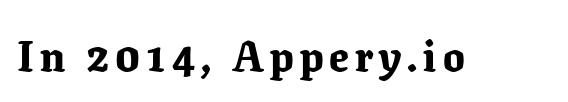
This rendering employs a face with finishing strokes, i.e., a serif. The letters stand upright; this is a roman face. Check under the words: just untouched page. Thick stems and heavy bowls — unmistakably bold. Character widths vary here, with narrow letters taking less room than wide ones.
